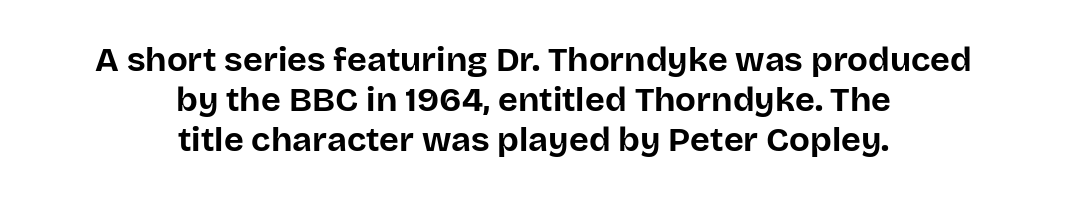
The axis of the letterforms is exactly vertical. A typesetter would label this face a sans. As a designer I'd log this as weight 700, bold. The face used here is proportionally spaced, like ordinary book or web type. Glyph-to-glyph distance matches everyday printed text.
